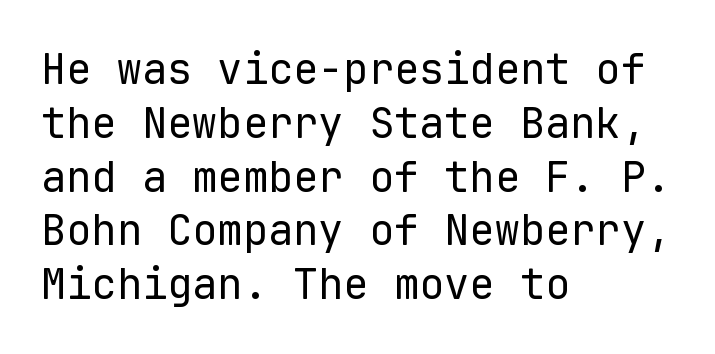
{"serif": "no", "italic": "no", "bold": "no", "weight": "regular", "width": "normal", "stroke_contrast": "low", "x_height": "medium", "monospaced": "yes", "underline": "no", "align": "left", "line_spacing": "normal", "line_spacing_ratio": 1.28, "letter_spacing": "normal", "letter_spacing_em": 0.0, "glyph_px": 42}
